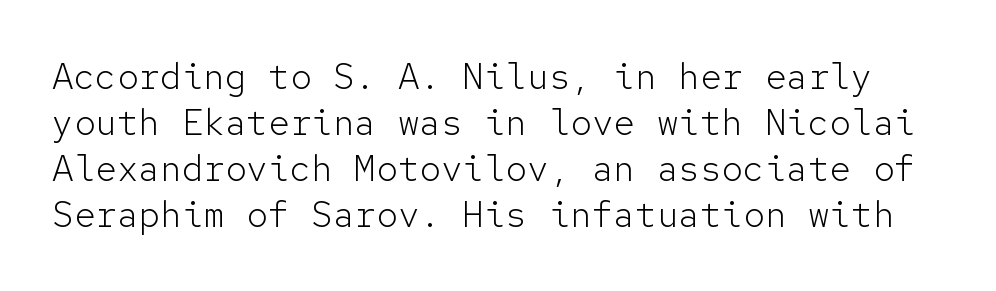
{"serif": "no", "italic": "no", "bold": "no", "weight": "light", "width": "normal", "stroke_contrast": "low", "x_height": "medium", "monospaced": "yes", "underline": "no", "line_spacing": "normal", "line_spacing_ratio": 1.28, "letter_spacing": "normal", "letter_spacing_em": 0.0, "glyph_px": 36}
